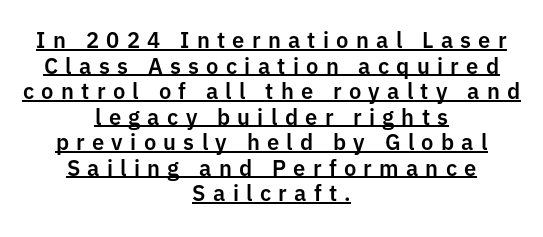
The image shows 22 px text type, upright; set centered, line spacing 1.16x, unusually wide letter spacing (+0.33 em), underlined.
